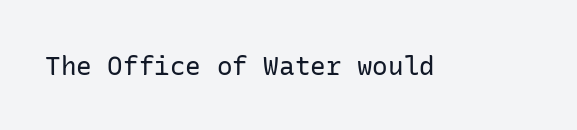
{"italic": "no", "bold": "no", "underline": "no", "letter_spacing": "normal", "letter_spacing_em": 0.0, "glyph_px": 26}
